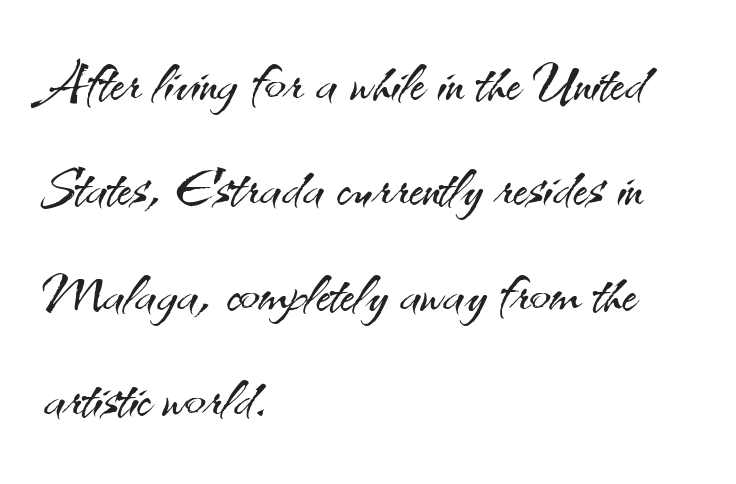
Q: Is the text bold? A: No.
Q: Is the text italic (slanted)? A: Yes.
Q: Is the typeface a serif or a sans-serif typeface? A: Sans-serif.
Q: Is the text underlined? A: No.
Q: How is the paragraph aligned? A: Left-aligned.
Q: Is the spacing between letters normal or unusually wide? A: Normal.
Q: Is the spacing between lines tight, normal or loose? A: Normal.
Q: Width (condensed, normal, or wide)? A: Normal.
Q: Stroke contrast? A: Medium.
Q: x-height? A: Small.
Q: Monospaced? A: No.
